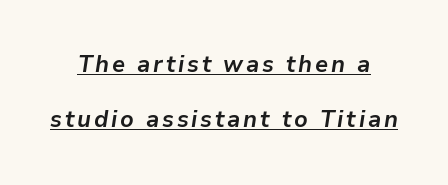
Style check: oblique. The strokes are fattened all the way to bold. Regarding leading, the lines here are spaced well apart. The passage shown is underscored from start to finish.
